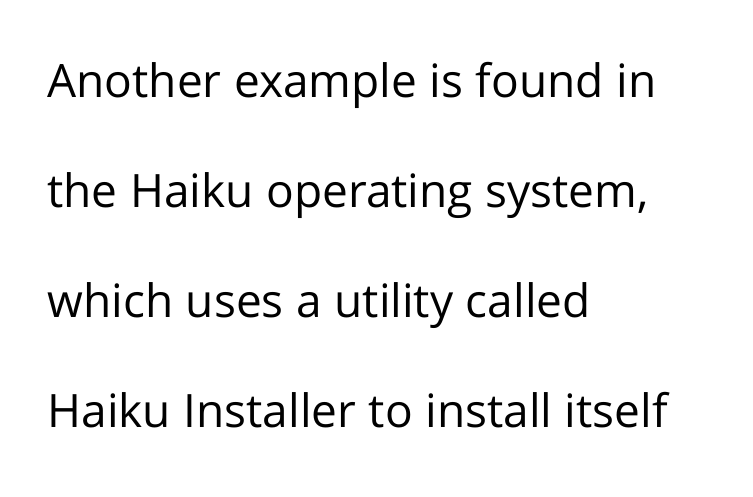
Q: Is the text bold? A: No.
Q: Is the text italic (slanted)? A: No, it is upright.
Q: Is the typeface a serif or a sans-serif typeface? A: Sans-serif.
Q: Is the text underlined? A: No.
Q: How is the paragraph aligned? A: Left-aligned.
Q: Is the spacing between letters normal or unusually wide? A: Normal.
Q: Is the spacing between lines tight, normal or loose? A: Loose.
Q: Width (condensed, normal, or wide)? A: Normal.
Q: Stroke contrast? A: Low.
Q: x-height? A: Medium.
Q: Monospaced? A: No.
